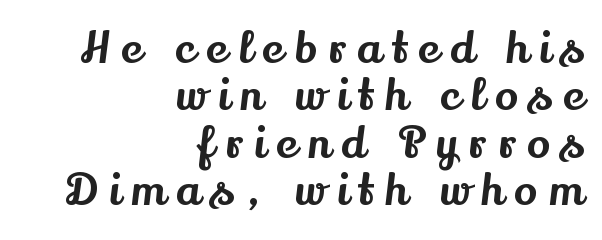
{"serif": "yes", "width": "normal", "stroke_contrast": "medium", "x_height": "small", "monospaced": "no", "underline": "no", "align": "right", "line_spacing": "tight", "line_spacing_ratio": 1.1, "letter_spacing": "wide", "letter_spacing_em": 0.27, "glyph_px": 43}
